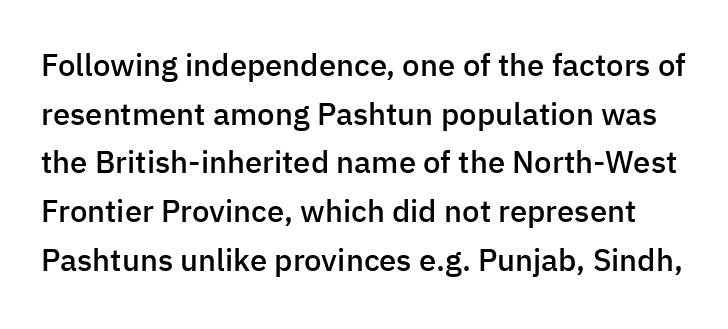
Q: Is the text bold? A: Semi-bold.
Q: Is the text italic (slanted)? A: No, it is upright.
Q: Is the typeface a serif or a sans-serif typeface? A: Sans-serif.
Q: Is the text underlined? A: No.
Q: Is the spacing between letters normal or unusually wide? A: Normal.
Q: Is the spacing between lines tight, normal or loose? A: Normal.
Q: Width (condensed, normal, or wide)? A: Normal.
Q: Stroke contrast? A: Low.
Q: x-height? A: Medium.
Q: Monospaced? A: No.
